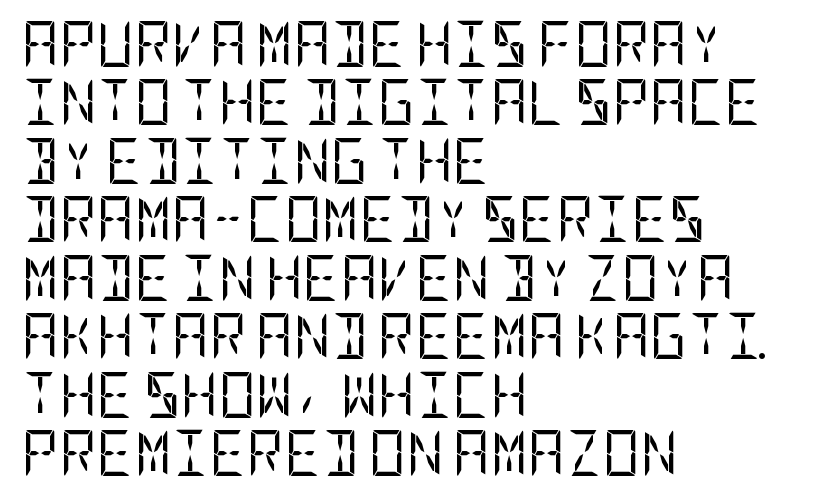
Q: Is the text bold? A: No.
Q: Is the text italic (slanted)? A: No, it is upright.
Q: Is the typeface a serif or a sans-serif typeface? A: Sans-serif.
Q: Is the text underlined? A: No.
Q: How is the paragraph aligned? A: Left-aligned.
Q: Is the spacing between letters normal or unusually wide? A: Normal.
Q: Is the spacing between lines tight, normal or loose? A: Normal.
Q: Width (condensed, normal, or wide)? A: Condensed.
Q: Stroke contrast? A: Low.
Q: x-height? A: Large.
